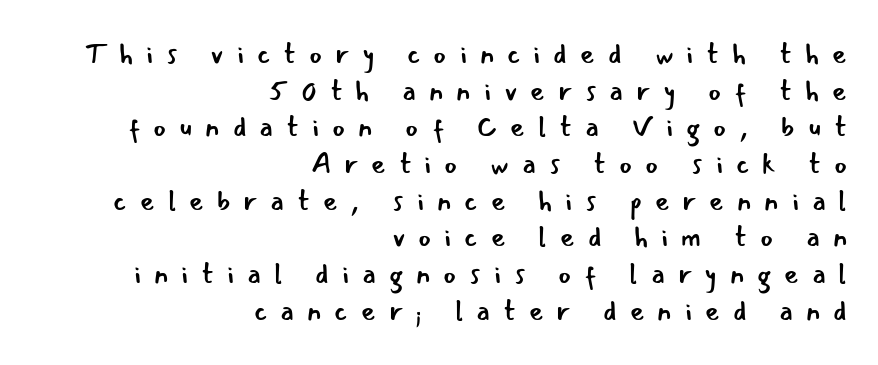
The type is letterspaced generously, with wide tracking. A typesetter would call this proportional, since set widths differ per character. Every stem runs plumb, perpendicular to the baseline. The rendering uses a moderate line-height, typical for paragraphs. Reading down the block, your eye finds every line finishing at a fixed right position. Honestly, there is no underline to notice here at all.
